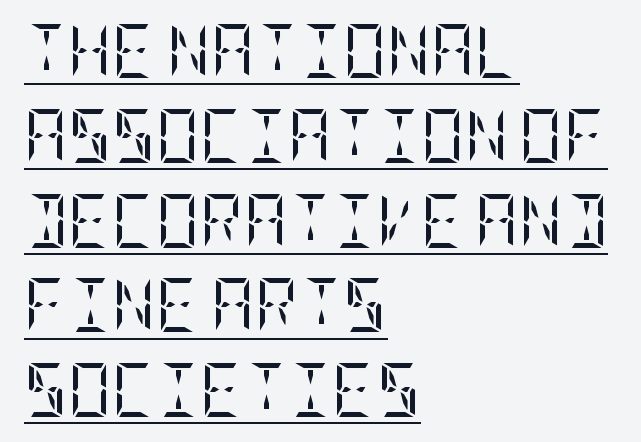
{"serif": "yes", "italic": "no", "bold": "no", "weight": "regular", "width": "condensed", "stroke_contrast": "low", "x_height": "large", "underline": "yes", "align": "left", "line_spacing": "normal", "line_spacing_ratio": 1.57, "letter_spacing": "normal", "letter_spacing_em": 0.0, "glyph_px": 54}
